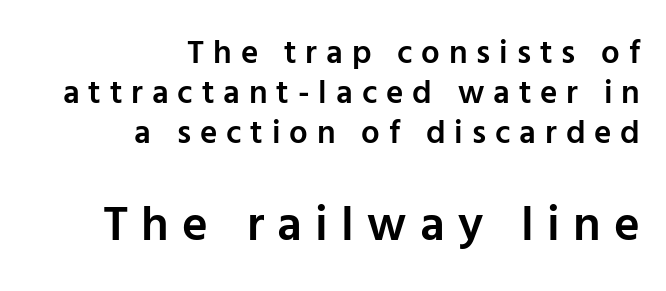
Q: Is the text bold? A: Semi-bold.
Q: Is the text italic (slanted)? A: No, it is upright.
Q: Is the typeface a serif or a sans-serif typeface? A: Sans-serif.
Q: Is the text underlined? A: No.
Q: How is the paragraph aligned? A: Right-aligned.
Q: Is the spacing between letters normal or unusually wide? A: Unusually wide.
Q: Which block of text is set in a larger size, the first (top) or the second (bottom)? A: The second (bottom) one.
Q: Width (condensed, normal, or wide)? A: Normal.
Q: Stroke contrast? A: Low.
Q: x-height? A: Medium.
Q: Monospaced? A: No.
